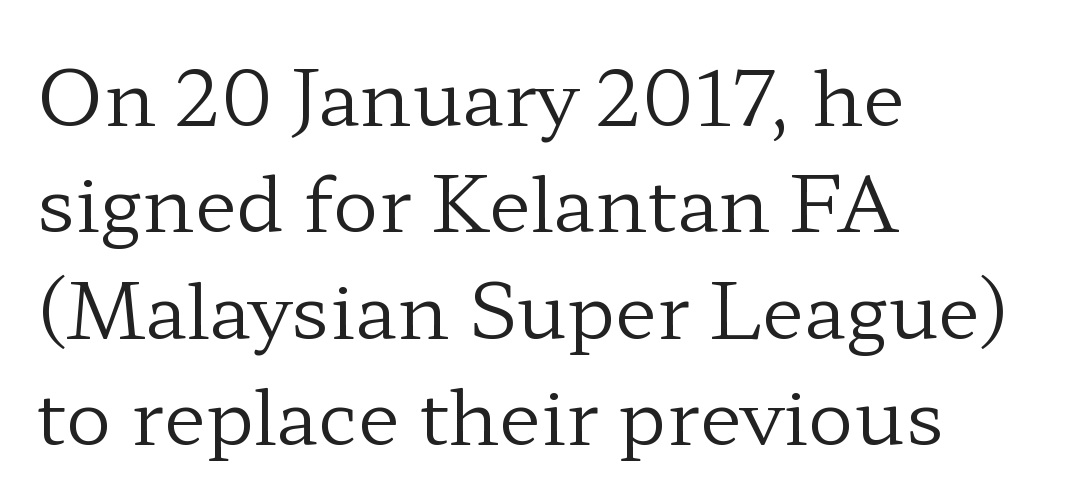
{"serif": "yes", "italic": "no", "bold": "no", "weight": "regular", "width": "wide", "stroke_contrast": "low", "x_height": "medium", "monospaced": "no", "underline": "no", "align": "left", "line_spacing": "normal", "line_spacing_ratio": 1.38, "letter_spacing": "normal", "letter_spacing_em": 0.0, "glyph_px": 77}
